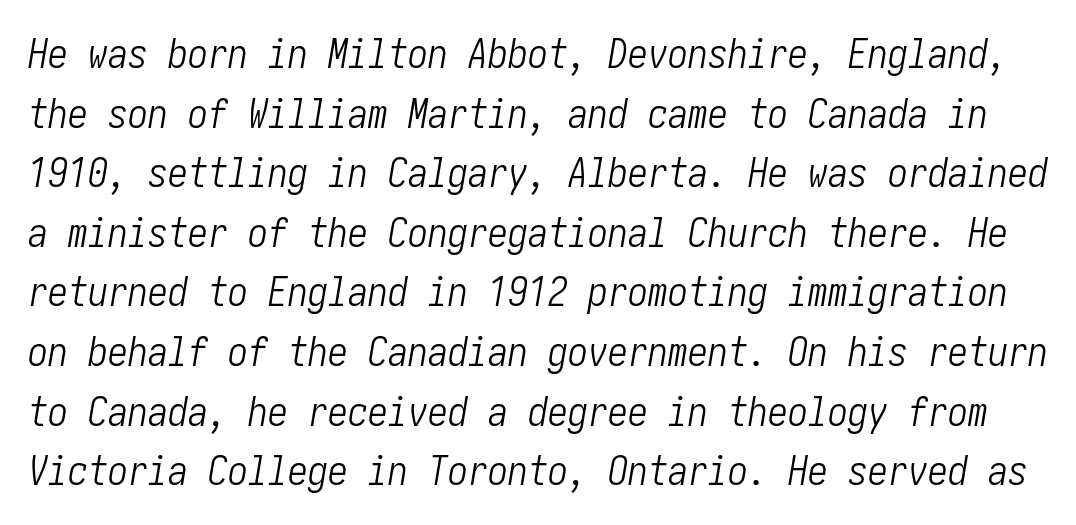
Q: Is the text bold? A: No.
Q: Is the text italic (slanted)? A: Yes, it leans right by about 10 degrees.
Q: Is the text underlined? A: No.
Q: Is the spacing between letters normal or unusually wide? A: Normal.
Q: Is the spacing between lines tight, normal or loose? A: Normal.
Q: Width (condensed, normal, or wide)? A: Condensed.
Q: Stroke contrast? A: Low.
Q: x-height? A: Medium.
